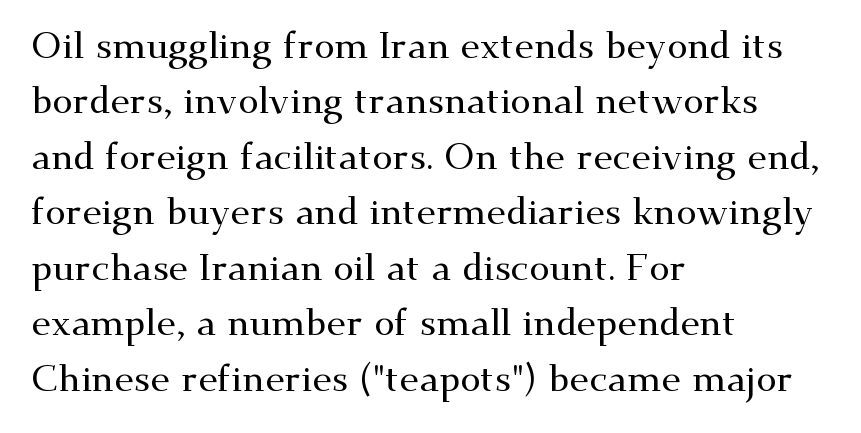
Q: Is the text italic (slanted)? A: No, it is upright.
Q: Is the typeface a serif or a sans-serif typeface? A: Serif.
Q: Is the text underlined? A: No.
Q: How is the paragraph aligned? A: Left-aligned.
Q: Is the spacing between letters normal or unusually wide? A: Normal.
Q: Is the spacing between lines tight, normal or loose? A: Normal.
Q: Width (condensed, normal, or wide)? A: Wide.
Q: Stroke contrast? A: Medium.
Q: x-height? A: Small.
Q: Monospaced? A: No.
